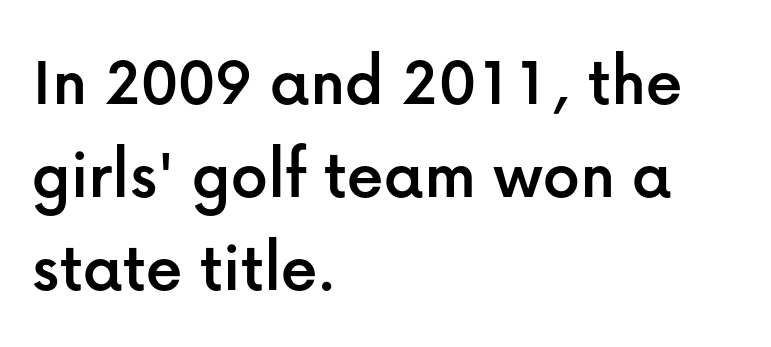
{"serif": "no", "italic": "no", "width": "normal", "stroke_contrast": "low", "x_height": "medium", "monospaced": "no", "underline": "no", "align": "left", "line_spacing": "normal", "line_spacing_ratio": 1.29, "letter_spacing": "normal", "letter_spacing_em": 0.0, "glyph_px": 72}
